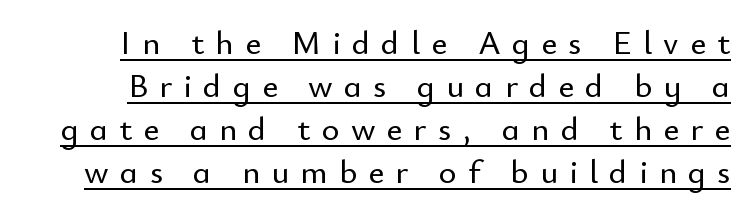
{"serif": "no", "italic": "no", "width": "normal", "stroke_contrast": "low", "x_height": "small", "monospaced": "no", "underline": "yes", "line_spacing": "normal", "line_spacing_ratio": 1.26, "letter_spacing": "wide", "letter_spacing_em": 0.33, "glyph_px": 34}
